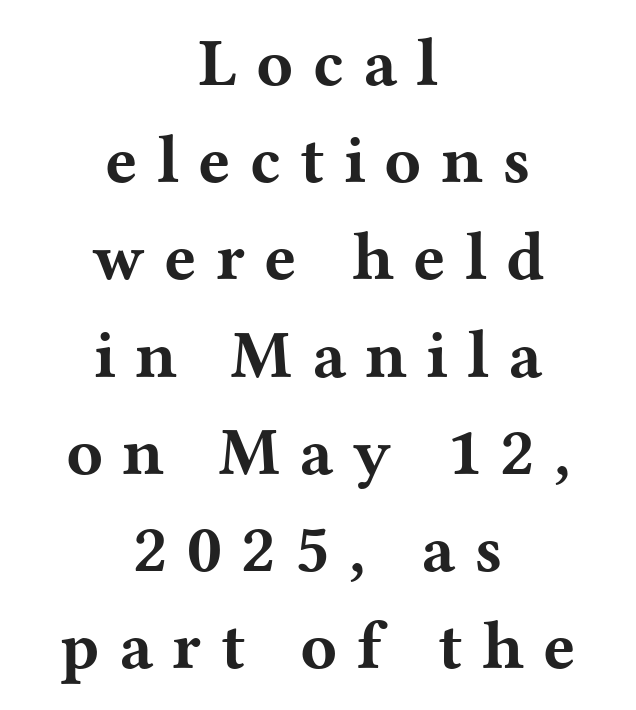
Q: Is the text bold? A: Yes.
Q: Is the text italic (slanted)? A: No, it is upright.
Q: Is the typeface a serif or a sans-serif typeface? A: Serif.
Q: Is the text underlined? A: No.
Q: How is the paragraph aligned? A: Centered.
Q: Is the spacing between letters normal or unusually wide? A: Unusually wide.
Q: Is the spacing between lines tight, normal or loose? A: Normal.
Q: Width (condensed, normal, or wide)? A: Wide.
Q: Stroke contrast? A: Medium.
Q: x-height? A: Medium.
Q: Monospaced? A: No.
